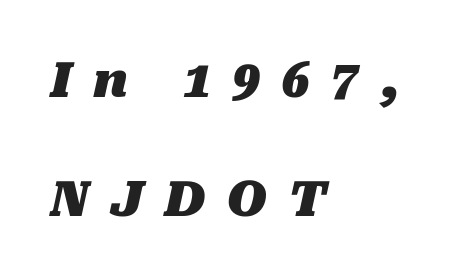
{"italic": "yes", "lean": "right", "slant_degrees": 10, "bold": "yes", "weight": "heavy", "width": "normal", "stroke_contrast": "medium", "x_height": "medium", "monospaced": "no", "underline": "no", "align": "left", "line_spacing": "loose", "line_spacing_ratio": 2.42, "letter_spacing": "wide", "letter_spacing_em": 0.44, "glyph_px": 49}
